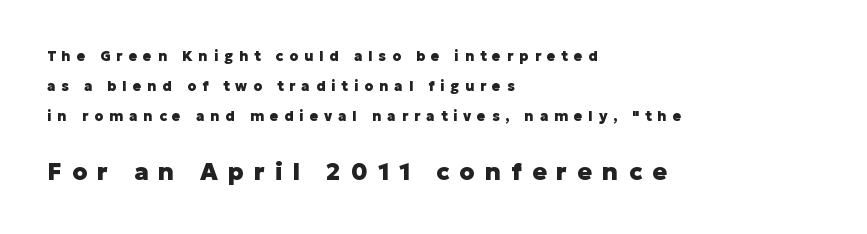
Q: Is the text bold? A: Yes.
Q: Is the text italic (slanted)? A: No, it is upright.
Q: Is the text underlined? A: No.
Q: How is the paragraph aligned? A: Left-aligned.
Q: Is the spacing between letters normal or unusually wide? A: Unusually wide.
Q: Is the spacing between lines tight, normal or loose? A: Loose.
Q: Which block of text is set in a larger size, the first (top) or the second (bottom)? A: The second (bottom) one.
